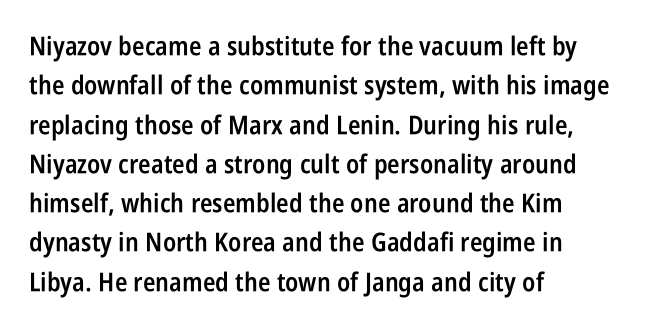
Layout note: lines flush left. The rendering uses a moderate line-height, typical for paragraphs. The typography opts for an upright posture over an oblique one. Weight check: semibold — heavier than regular, not quite bold. The area under the type is left untouched.
